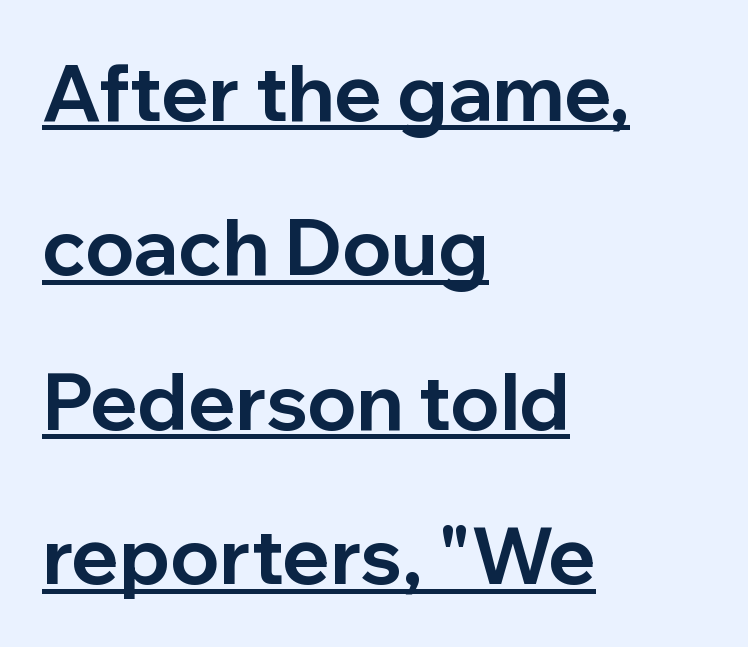
{"serif": "no", "italic": "no", "bold": "yes", "weight": "bold", "width": "normal", "stroke_contrast": "low", "x_height": "medium", "monospaced": "no", "underline": "yes", "align": "left", "line_spacing": "loose", "line_spacing_ratio": 1.98, "letter_spacing": "normal", "letter_spacing_em": 0.0, "glyph_px": 78}
